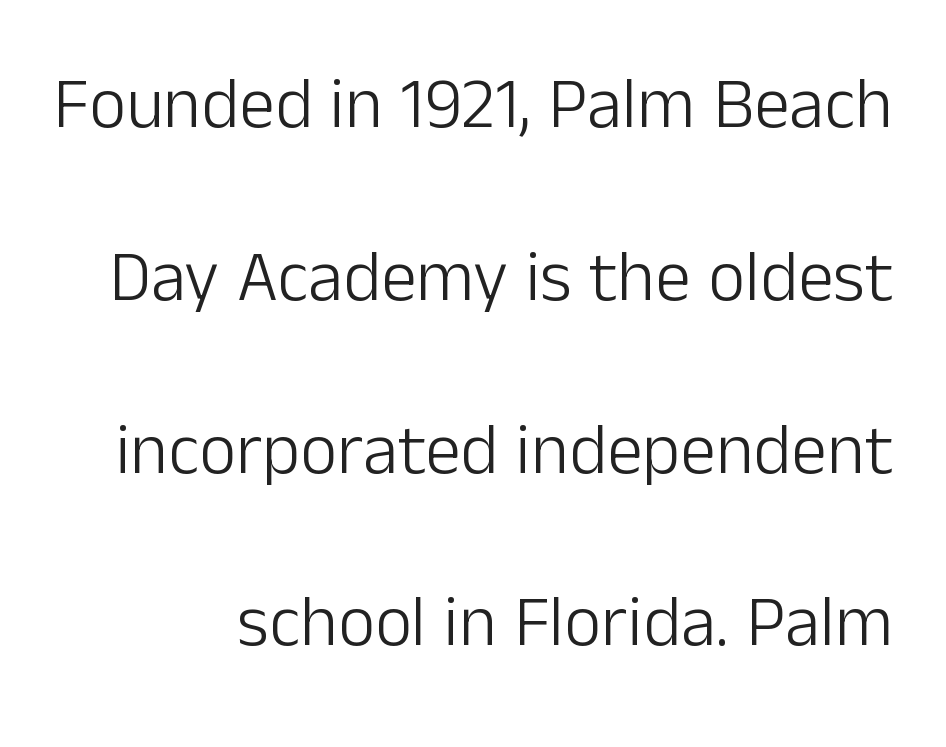
The image shows 72 px light sans-serif type, upright; set loose line spacing (2.4x), normal letter spacing, not underlined; low stroke contrast and a medium x-height.
